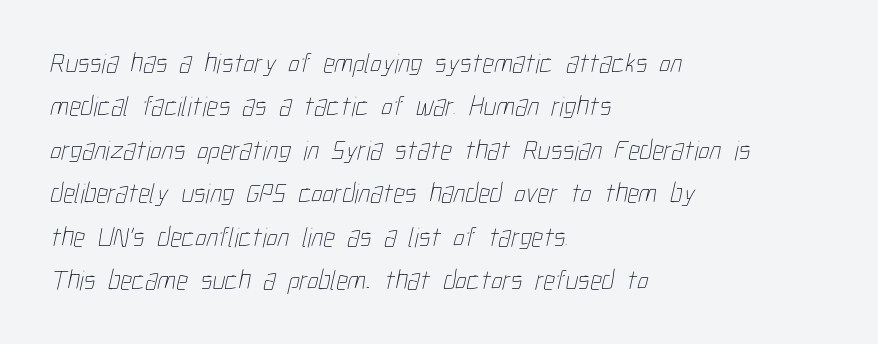
{"bold": "no", "weight": "thin", "width": "condensed", "stroke_contrast": "low", "x_height": "medium", "monospaced": "no", "underline": "no", "align": "left", "line_spacing": "normal", "line_spacing_ratio": 1.55, "letter_spacing": "normal", "letter_spacing_em": 0.0, "glyph_px": 28}
